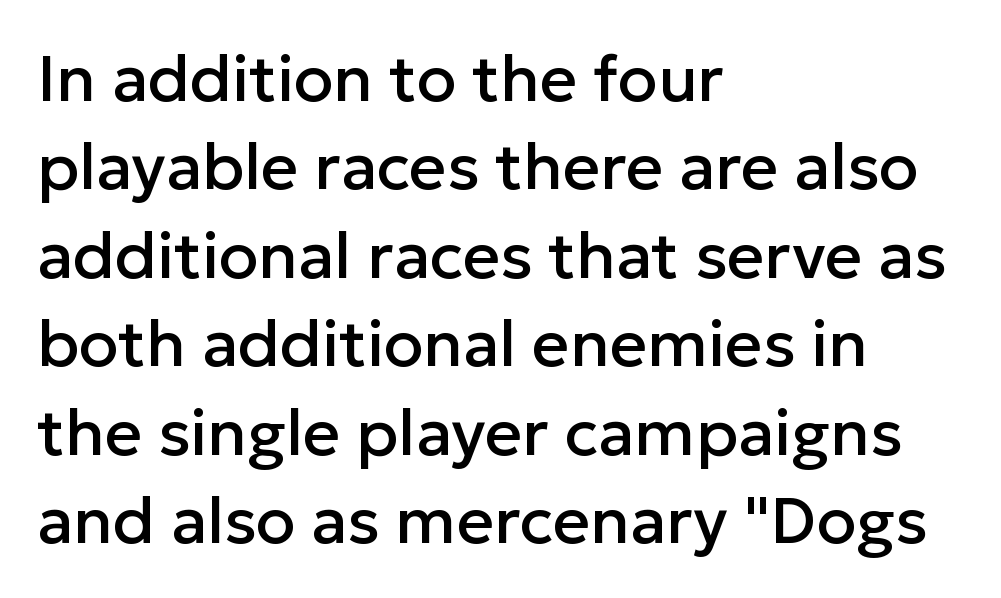
The image shows 65 px sans-serif type, upright; set left-aligned, normal line spacing (1.36x), normal letter spacing, not underlined; low stroke contrast and a medium x-height.
